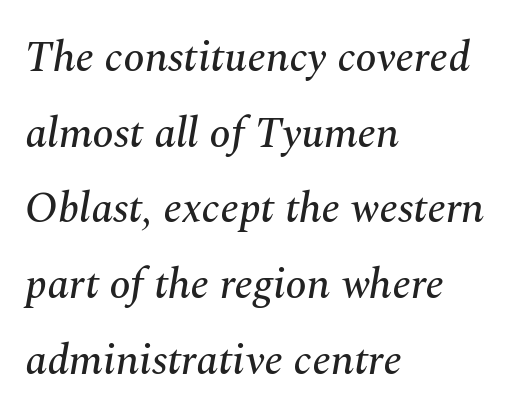
The image shows 43 px serif type, italic (leaning right); set left-aligned, line spacing 1.76x, normal letter spacing, not underlined; medium stroke contrast and a medium x-height.
